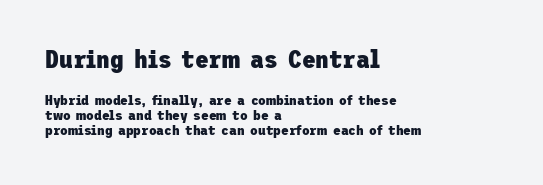
{"italic": "no", "bold": "yes", "underline": "no", "align": "left", "line_spacing": "tight", "line_spacing_ratio": 1.08, "letter_spacing": "normal", "letter_spacing_em": 0.0, "larger_block": "first", "size_ratio": 1.79, "glyph_px": 25}
